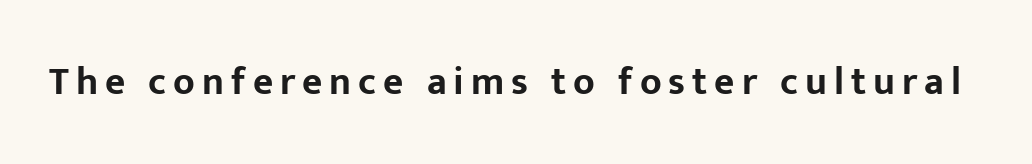
{"serif": "no", "italic": "no", "bold": "yes", "weight": "bold", "width": "normal", "stroke_contrast": "low", "x_height": "medium", "monospaced": "no", "underline": "no", "glyph_px": 39}
